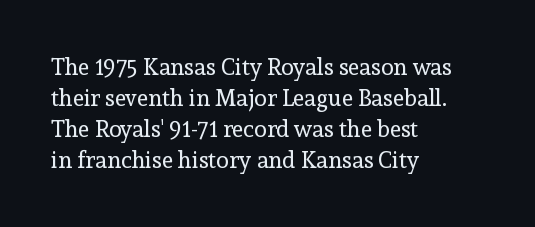
{"italic": "no", "bold": "no", "underline": "no", "align": "left", "line_spacing": "normal", "line_spacing_ratio": 1.35, "letter_spacing": "normal", "letter_spacing_em": 0.0, "glyph_px": 23}
